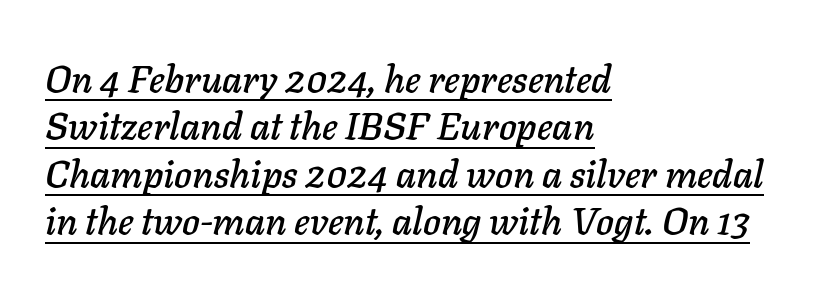
Q: Is the text italic (slanted)? A: Yes, it leans right by about 11 degrees.
Q: Is the text underlined? A: Yes.
Q: How is the paragraph aligned? A: Left-aligned.
Q: Is the spacing between letters normal or unusually wide? A: Normal.
Q: Is the spacing between lines tight, normal or loose? A: Normal.
Q: Width (condensed, normal, or wide)? A: Normal.
Q: Stroke contrast? A: Low.
Q: x-height? A: Medium.
Q: Monospaced? A: No.
